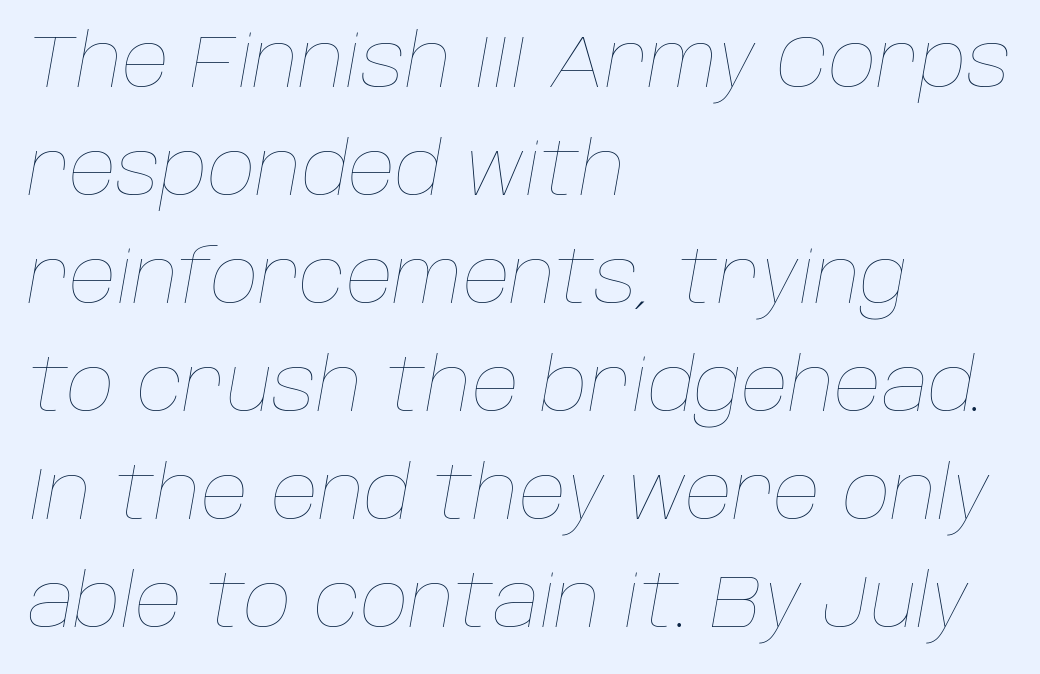
Interline gaps are of average width in this sample. Default kerning and tracking; the words read as compact shapes. Is the type heavy? It reads as light-to-regular instead. No word sits above an underline. Every row of glyphs begins at an identical x-position on the left. A typesetter would mark this as italic.
